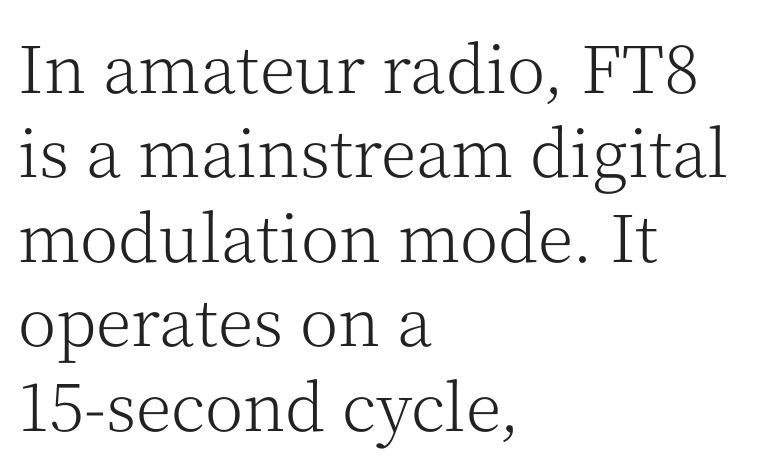
The image shows 65 px light serif type, upright; set left-aligned, normal line spacing (1.3x), normal letter spacing, not underlined; medium stroke contrast and a medium x-height.
